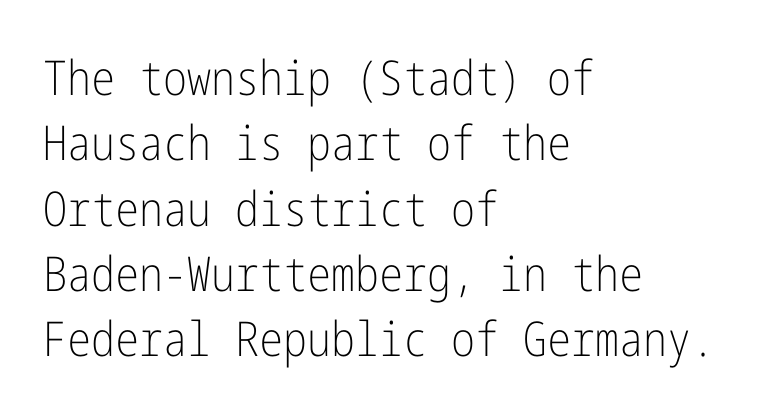
{"serif": "no", "italic": "no", "bold": "no", "weight": "light", "width": "condensed", "stroke_contrast": "low", "x_height": "medium", "underline": "no", "align": "left", "line_spacing": "normal", "line_spacing_ratio": 1.36, "letter_spacing": "normal", "letter_spacing_em": 0.0, "glyph_px": 48}
